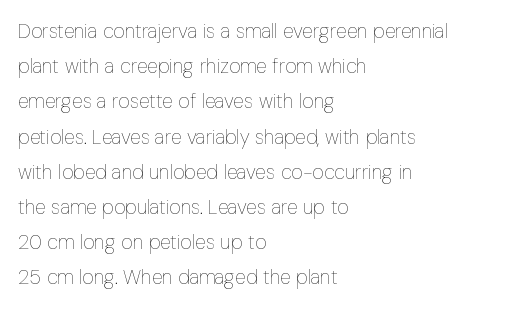
{"italic": "no", "bold": "no", "underline": "no", "align": "left", "line_spacing_ratio": 1.76, "letter_spacing": "normal", "letter_spacing_em": 0.0, "glyph_px": 20}
